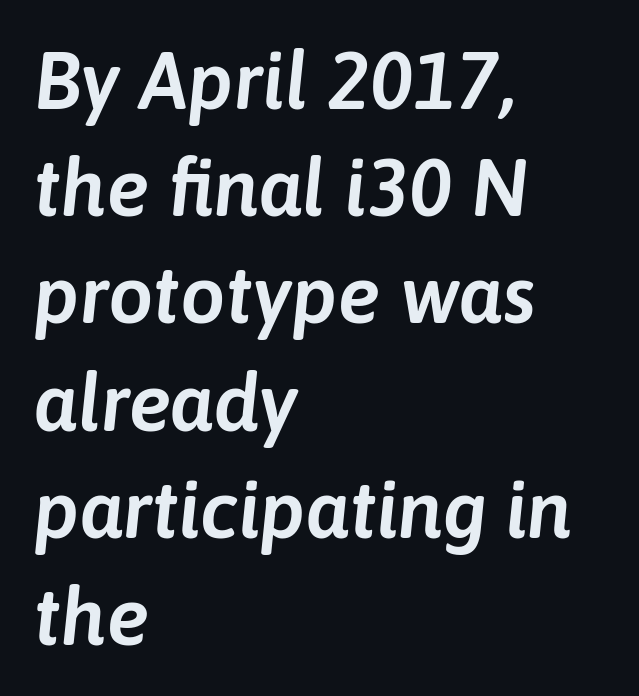
The image shows 80 px text type, italic (leaning right); set left-aligned, normal line spacing (1.34x), normal letter spacing, not underlined; low stroke contrast and a medium x-height.
